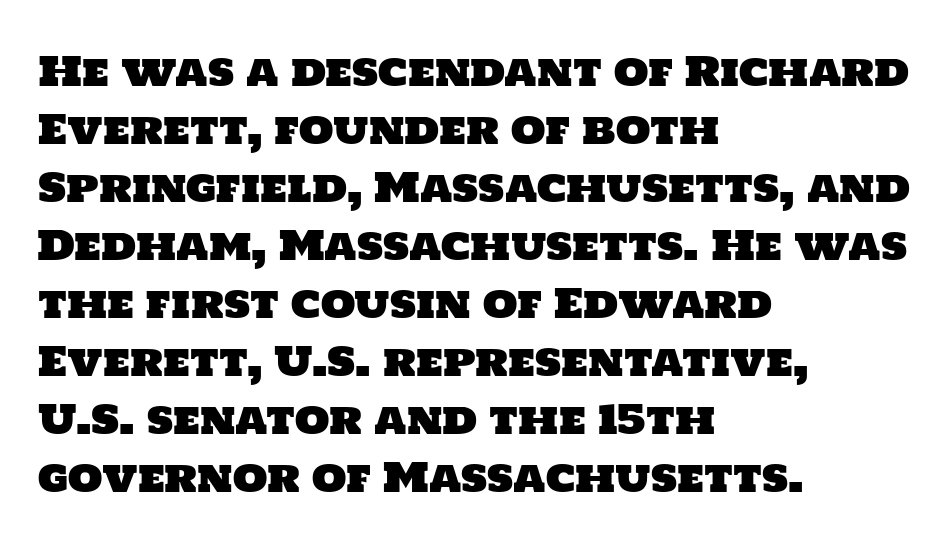
Q: Is the typeface a serif or a sans-serif typeface? A: Sans-serif.
Q: Is the text underlined? A: No.
Q: How is the paragraph aligned? A: Left-aligned.
Q: Is the spacing between letters normal or unusually wide? A: Normal.
Q: Is the spacing between lines tight, normal or loose? A: Normal.
Q: Width (condensed, normal, or wide)? A: Normal.
Q: Stroke contrast? A: Low.
Q: x-height? A: Large.
Q: Monospaced? A: No.
